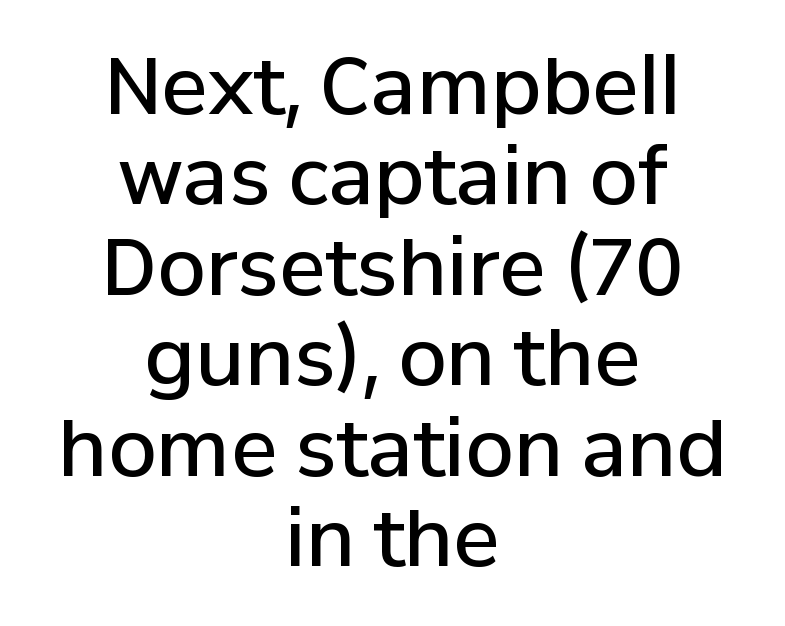
{"serif": "no", "italic": "no", "bold": "semi", "weight": "semibold", "width": "normal", "stroke_contrast": "low", "x_height": "medium", "monospaced": "no", "underline": "no", "align": "center", "line_spacing_ratio": 1.16, "letter_spacing": "normal", "letter_spacing_em": 0.0, "glyph_px": 78}
